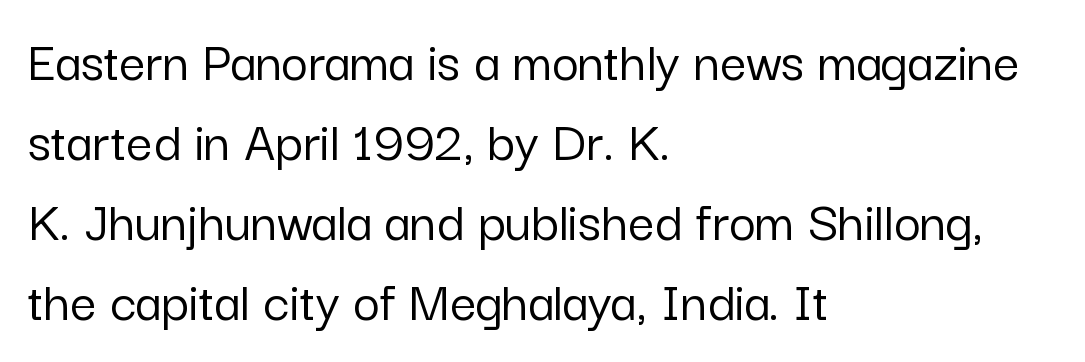
{"serif": "no", "italic": "no", "width": "normal", "stroke_contrast": "low", "x_height": "medium", "monospaced": "no", "underline": "no", "align": "left", "line_spacing": "normal", "line_spacing_ratio": 1.38, "letter_spacing": "normal", "letter_spacing_em": 0.0, "glyph_px": 58}
